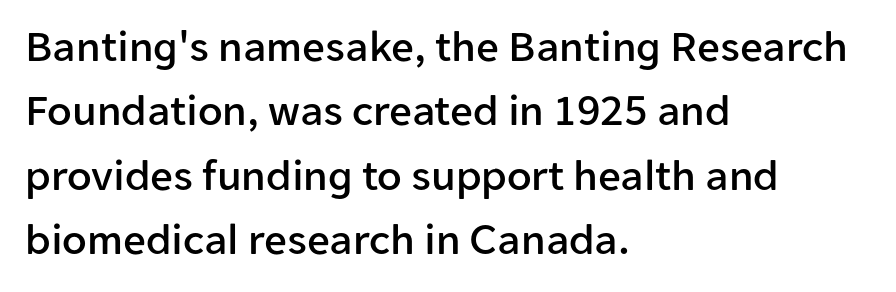
Q: Is the text italic (slanted)? A: No, it is upright.
Q: Is the typeface a serif or a sans-serif typeface? A: Sans-serif.
Q: Is the text underlined? A: No.
Q: How is the paragraph aligned? A: Left-aligned.
Q: Is the spacing between letters normal or unusually wide? A: Normal.
Q: Is the spacing between lines tight, normal or loose? A: Normal.
Q: Width (condensed, normal, or wide)? A: Normal.
Q: Stroke contrast? A: Low.
Q: x-height? A: Medium.
Q: Monospaced? A: No.
